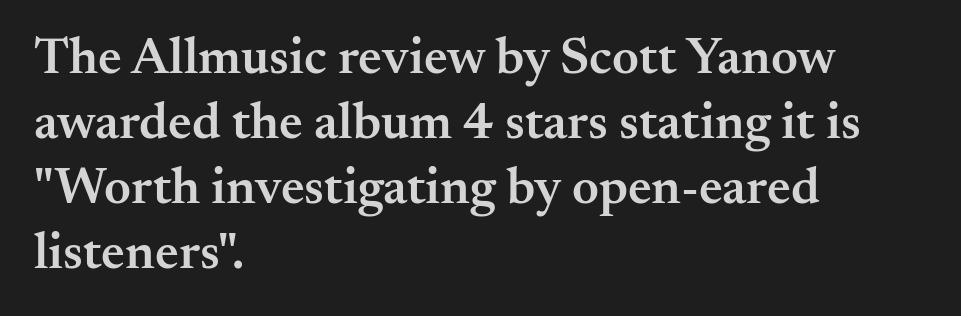
{"serif": "yes", "italic": "no", "bold": "semi", "weight": "semibold", "width": "normal", "stroke_contrast": "medium", "x_height": "small", "monospaced": "no", "underline": "no", "align": "left", "line_spacing": "normal", "line_spacing_ratio": 1.25, "letter_spacing": "normal", "letter_spacing_em": 0.0, "glyph_px": 52}
